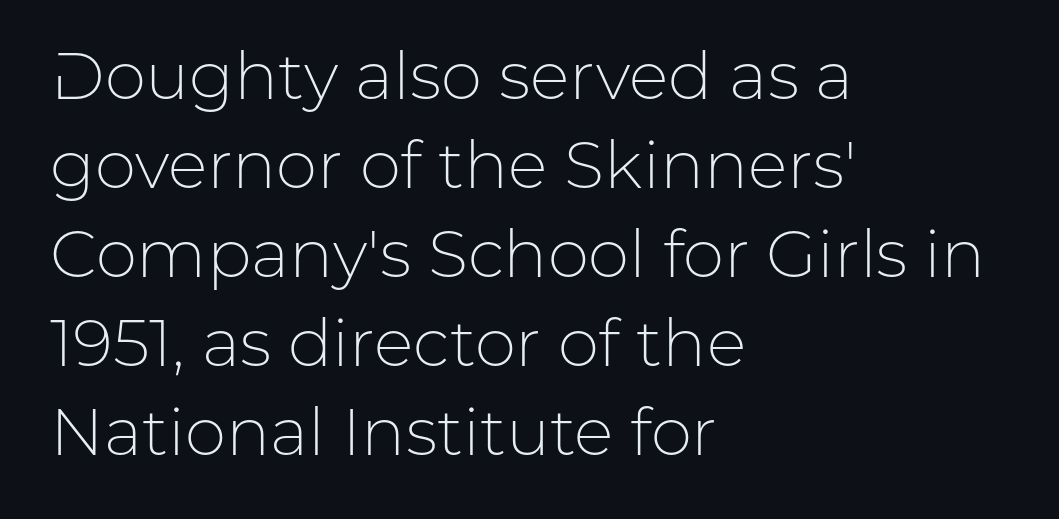
Horizontal bands of white between lines are of average thickness. Inter-character spacing is left at the font's built-in metrics. Grotesque or geometric, the face here clearly has no serifs. The passage shown is not bold in any degree.
